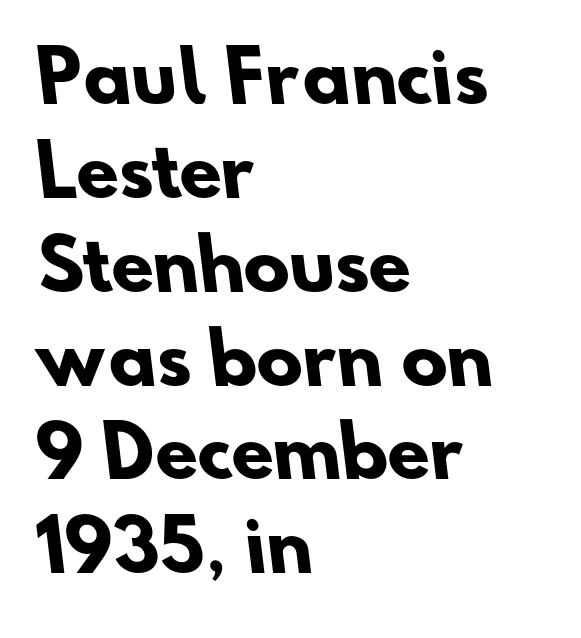
Q: Is the text bold? A: Yes.
Q: Is the typeface a serif or a sans-serif typeface? A: Sans-serif.
Q: Is the text underlined? A: No.
Q: How is the paragraph aligned? A: Left-aligned.
Q: Is the spacing between letters normal or unusually wide? A: Normal.
Q: Is the spacing between lines tight, normal or loose? A: Normal.
Q: Width (condensed, normal, or wide)? A: Normal.
Q: Stroke contrast? A: Low.
Q: x-height? A: Small.
Q: Monospaced? A: No.
